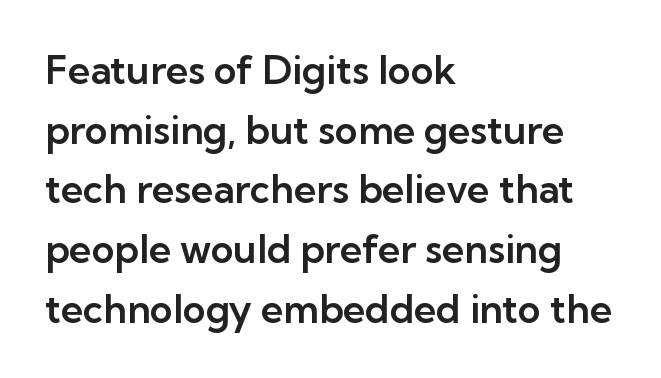
{"serif": "no", "italic": "no", "width": "normal", "stroke_contrast": "low", "x_height": "medium", "monospaced": "no", "underline": "no", "align": "left", "line_spacing": "normal", "line_spacing_ratio": 1.53, "letter_spacing": "normal", "letter_spacing_em": 0.0, "glyph_px": 39}
